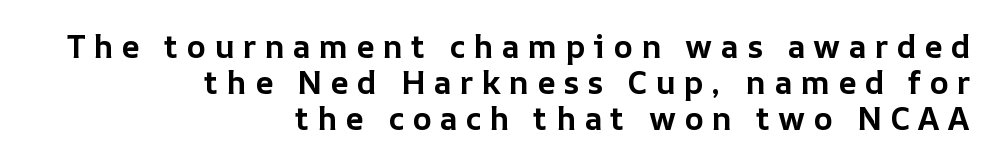
The horizontal fit of the characters is loose and conspicuously gappy. Caption: bold face, heavy strokes. Do the characters align in a grid? No, the font is proportional. Each line ends at the same right margin while the left side varies. The block of text is dense from top to bottom, with scant space between rows.
